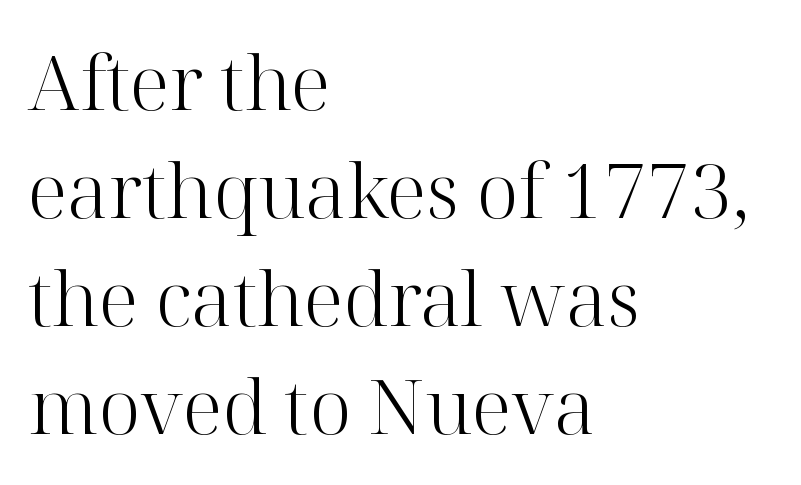
The image shows 76 px light serif type, upright; set left-aligned, normal line spacing (1.42x), normal letter spacing, not underlined; high stroke contrast and a medium x-height.
